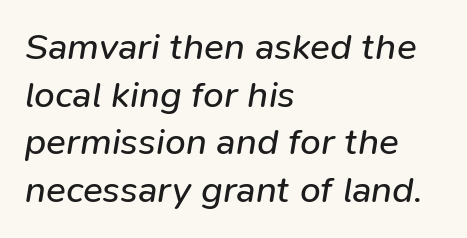
Is the letter spacing exaggerated? No — it looks like the ordinary default. Yep, that's italic — everything's leaning. Horizontal alignment here is leftward, the default for most running prose. A clean baseline with only descenders dipping below it. This is not heavy type; no bold has been used. Is there much room between lines? A standard amount, neither cramped nor airy.
